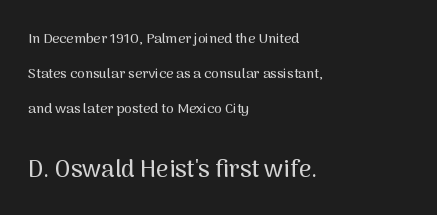
{"italic": "no", "underline": "no", "align": "left", "line_spacing": "loose", "line_spacing_ratio": 2.49, "letter_spacing": "normal", "letter_spacing_em": 0.0, "larger_block": "second", "size_ratio": 1.71, "glyph_px": 24}
